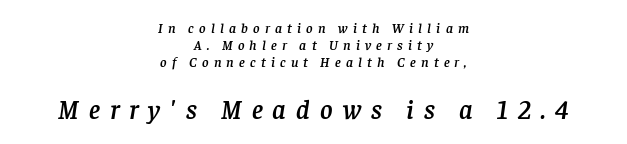
Q: Is the text italic (slanted)? A: Yes, it leans right by about 8 degrees.
Q: Is the text underlined? A: No.
Q: How is the paragraph aligned? A: Centered.
Q: Is the spacing between letters normal or unusually wide? A: Unusually wide.
Q: Which block of text is set in a larger size, the first (top) or the second (bottom)? A: The second (bottom) one.
